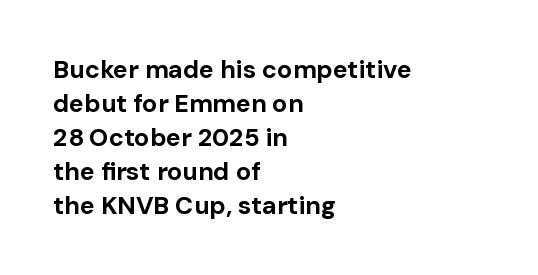
Q: Is the text bold? A: Yes.
Q: Is the text italic (slanted)? A: No, it is upright.
Q: Is the text underlined? A: No.
Q: How is the paragraph aligned? A: Left-aligned.
Q: Is the spacing between letters normal or unusually wide? A: Normal.
Q: Is the spacing between lines tight, normal or loose? A: Normal.
